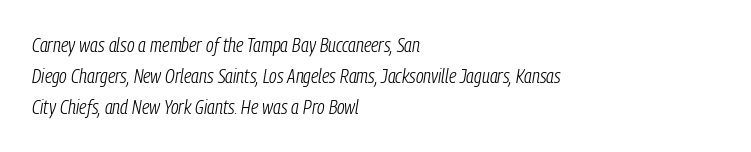
Q: Is the text bold? A: No.
Q: Is the text italic (slanted)? A: Yes, it leans right by about 9 degrees.
Q: Is the text underlined? A: No.
Q: How is the paragraph aligned? A: Left-aligned.
Q: Is the spacing between letters normal or unusually wide? A: Normal.
Q: Is the spacing between lines tight, normal or loose? A: Normal.
